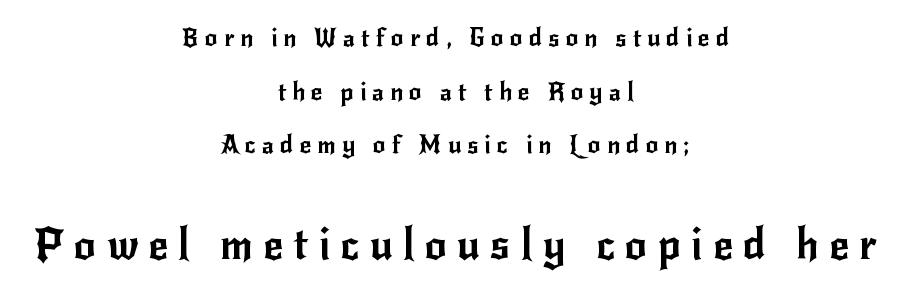
The image shows 43 px sans-serif type, upright; set centered, loose line spacing (2.15x), unusually wide letter spacing (+0.24 em), not underlined; the second (bottom) block is 1.72x larger; low stroke contrast and a small x-height.
